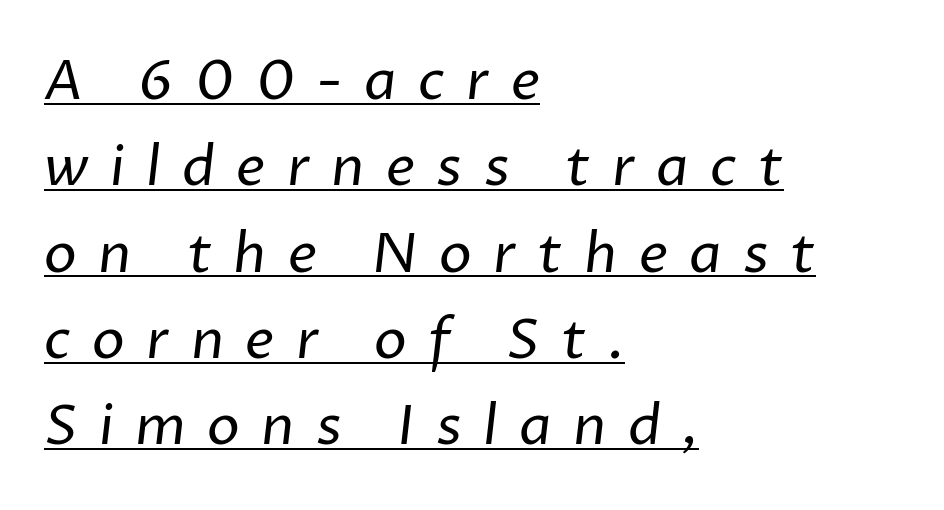
{"serif": "no", "bold": "no", "weight": "regular", "width": "normal", "stroke_contrast": "low", "x_height": "medium", "monospaced": "no", "underline": "yes", "align": "left", "line_spacing": "normal", "line_spacing_ratio": 1.57, "letter_spacing": "wide", "letter_spacing_em": 0.39, "glyph_px": 55}
